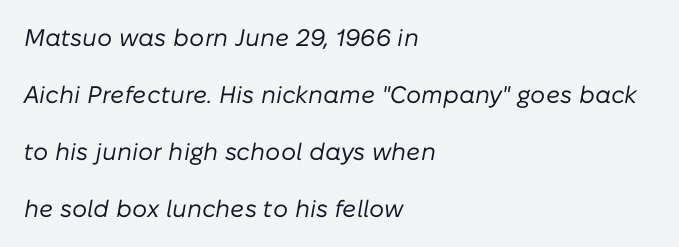
{"italic": "yes", "lean": "right", "slant_degrees": 10, "bold": "no", "underline": "no", "align": "left", "line_spacing": "loose", "line_spacing_ratio": 2.38, "letter_spacing": "normal", "letter_spacing_em": 0.0, "glyph_px": 24}
